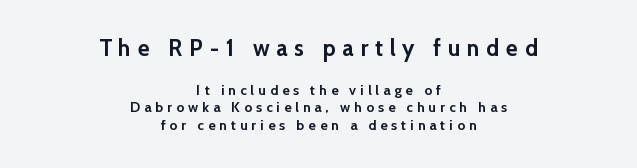
{"italic": "no", "bold": "yes", "underline": "no", "align": "center", "line_spacing": "normal", "line_spacing_ratio": 1.27, "letter_spacing": "wide", "letter_spacing_em": 0.29, "larger_block": "first", "size_ratio": 1.64, "glyph_px": 23}
